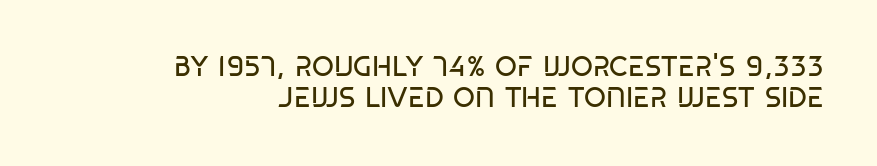
The image shows 28 px regular-weight, condensed sans-serif type; set right-aligned, tight line spacing (1.09x), normal letter spacing, not underlined; low stroke contrast and a large x-height.
